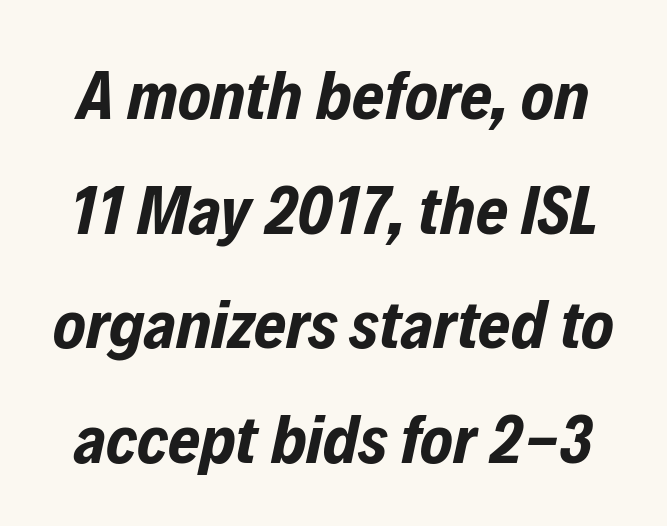
Nobody drew a line under any word here. Characters are canted at an angle relative to the baseline's perpendicular. The designer left line spacing at the default. In terms of letterspacing, this is plain default setting. I'd describe the lettering as bold — thick and assertive.
